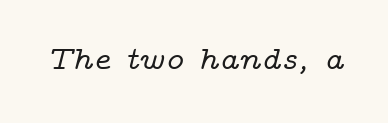
Q: Is the text italic (slanted)? A: Yes, it leans right by about 14 degrees.
Q: Is the typeface a serif or a sans-serif typeface? A: Serif.
Q: Is the text underlined? A: No.
Q: Is the spacing between letters normal or unusually wide? A: Normal.
Q: Width (condensed, normal, or wide)? A: Wide.
Q: Stroke contrast? A: Low.
Q: x-height? A: Medium.
Q: Monospaced? A: No.
